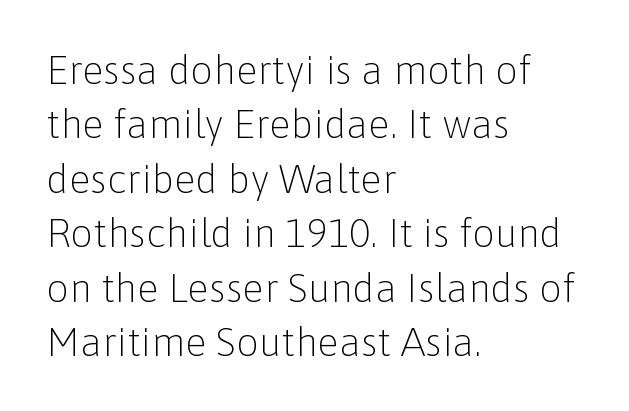
The image shows 40 px light sans-serif type, upright; set left-aligned, normal line spacing (1.36x), normal letter spacing, not underlined; low stroke contrast and a medium x-height.
